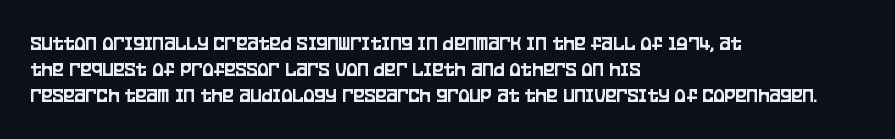
Q: Is the text italic (slanted)? A: No, it is upright.
Q: Is the text underlined? A: No.
Q: How is the paragraph aligned? A: Left-aligned.
Q: Is the spacing between letters normal or unusually wide? A: Normal.
